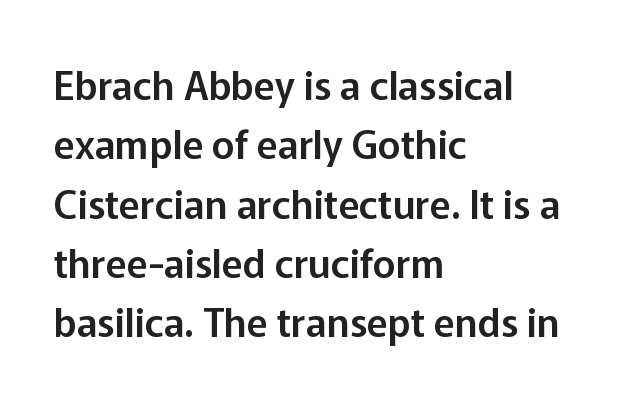
The image shows 39 px sans-serif type, upright; set left-aligned, normal line spacing (1.52x), normal letter spacing, not underlined; low stroke contrast and a medium x-height.
